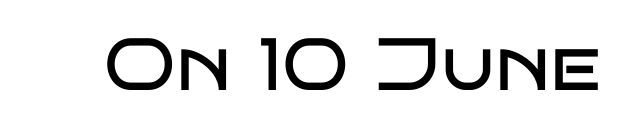
A typesetter would call this proportional, since set widths differ per character. The letters stand upright; this is a roman face. The space beneath each line is pristine and unruled. Stroke terminals: plain, sans-serif.
